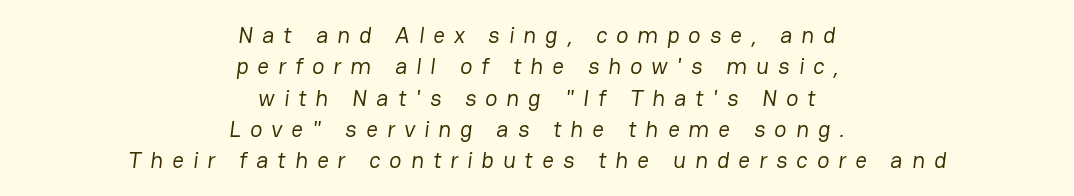
The image shows 23 px text type; set centered, normal line spacing (1.36x), unusually wide letter spacing (+0.39 em), not underlined.
